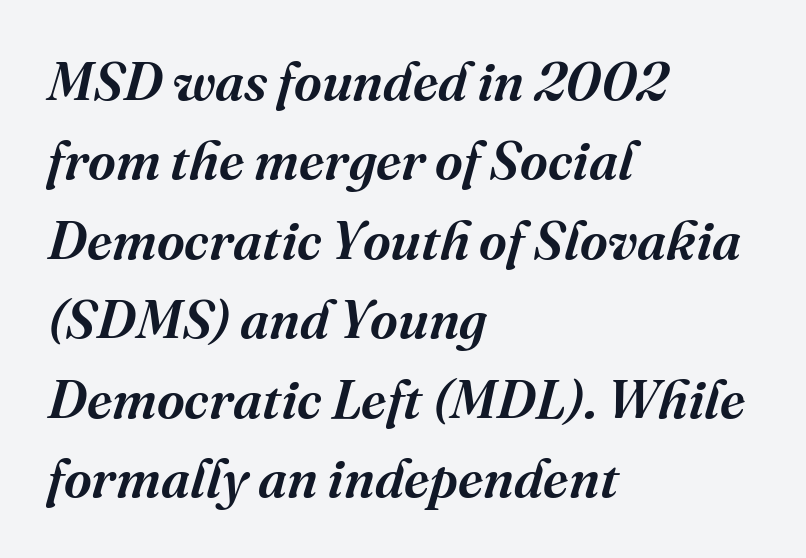
{"serif": "yes", "italic": "yes", "lean": "right", "slant_degrees": 16, "bold": "semi", "weight": "semibold", "width": "normal", "stroke_contrast": "medium", "x_height": "medium", "monospaced": "no", "underline": "no", "align": "left", "line_spacing": "normal", "line_spacing_ratio": 1.47, "letter_spacing": "normal", "letter_spacing_em": 0.0, "glyph_px": 54}
